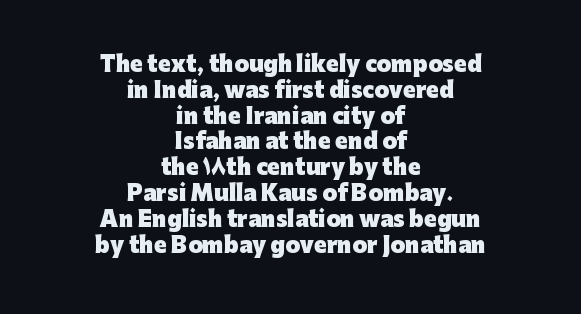
When letters stand straight like this, we call the style roman or upright. The letters sit at their default tracking, neither squeezed nor spread. The baseline area is clear. Typeset on center — no edge is straight.
